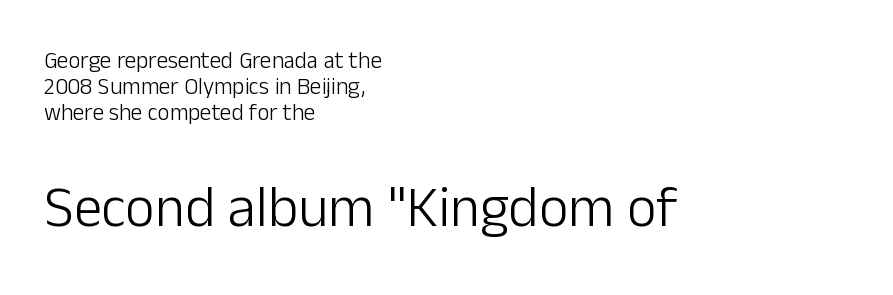
Q: Is the text bold? A: No.
Q: Is the text italic (slanted)? A: No, it is upright.
Q: Is the typeface a serif or a sans-serif typeface? A: Sans-serif.
Q: Is the text underlined? A: No.
Q: How is the paragraph aligned? A: Left-aligned.
Q: Is the spacing between letters normal or unusually wide? A: Normal.
Q: Is the spacing between lines tight, normal or loose? A: Tight.
Q: Which block of text is set in a larger size, the first (top) or the second (bottom)? A: The second (bottom) one.
Q: Width (condensed, normal, or wide)? A: Normal.
Q: Stroke contrast? A: Low.
Q: x-height? A: Medium.
Q: Monospaced? A: No.
